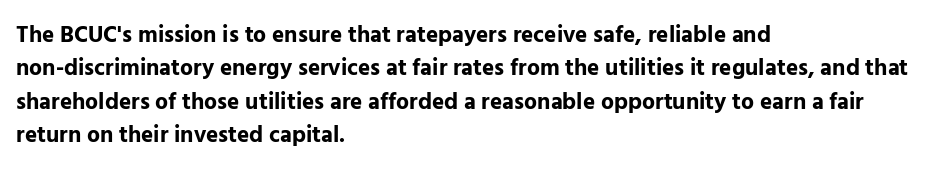
The image shows 23 px bold type, upright; set left-aligned, normal line spacing (1.45x), normal letter spacing, not underlined.
